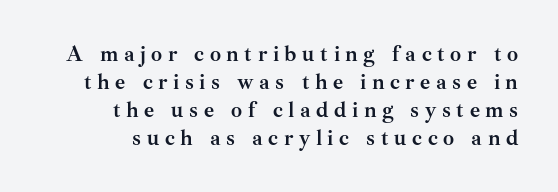
Descenders hang freely into open space. This sample is right-justified, so line beginnings fall wherever the words allow. These lines were composed using upright roman letters. Characters follow at a spacing far wider than the type designer built in.
